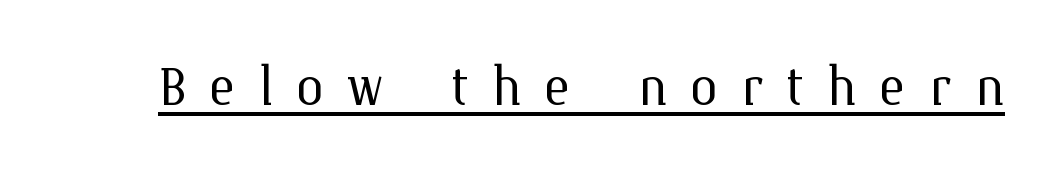
Q: Is the text bold? A: No.
Q: Is the text italic (slanted)? A: No, it is upright.
Q: Is the text underlined? A: Yes.
Q: Is the spacing between letters normal or unusually wide? A: Unusually wide.
Q: Width (condensed, normal, or wide)? A: Normal.
Q: Stroke contrast? A: Medium.
Q: x-height? A: Medium.
Q: Monospaced? A: No.
